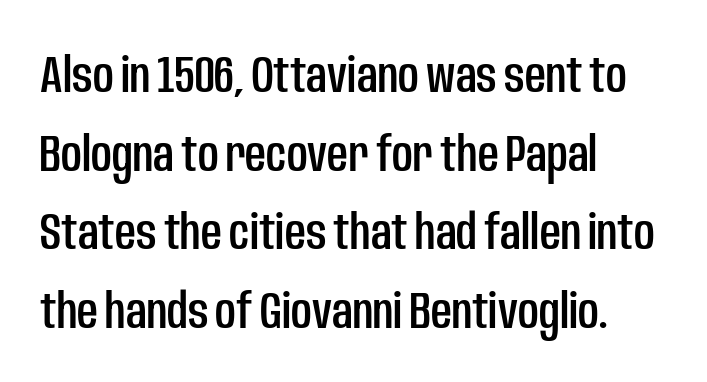
Spacing verdict: proportional, widths tailored to each character. In terms of letterform style, serifs are entirely absent. Left-aligned paragraph, ragged on the right. This rendering features lettering with no underline. If you measured baseline to baseline, you'd find a middling distance.
